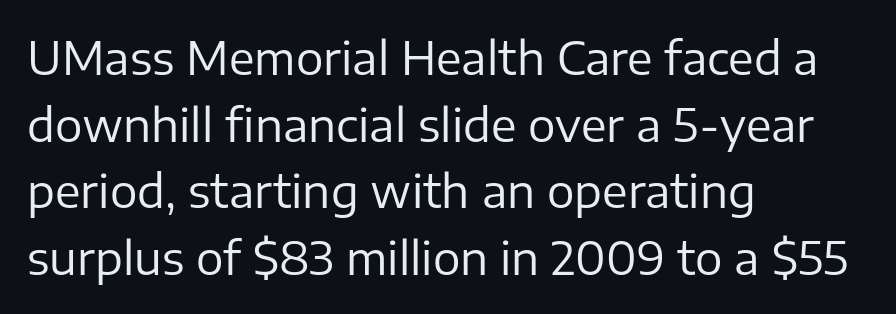
{"serif": "no", "italic": "no", "bold": "no", "weight": "regular", "width": "normal", "stroke_contrast": "low", "x_height": "medium", "monospaced": "no", "underline": "no", "align": "left", "line_spacing": "normal", "line_spacing_ratio": 1.45, "letter_spacing": "normal", "letter_spacing_em": 0.0, "glyph_px": 46}
